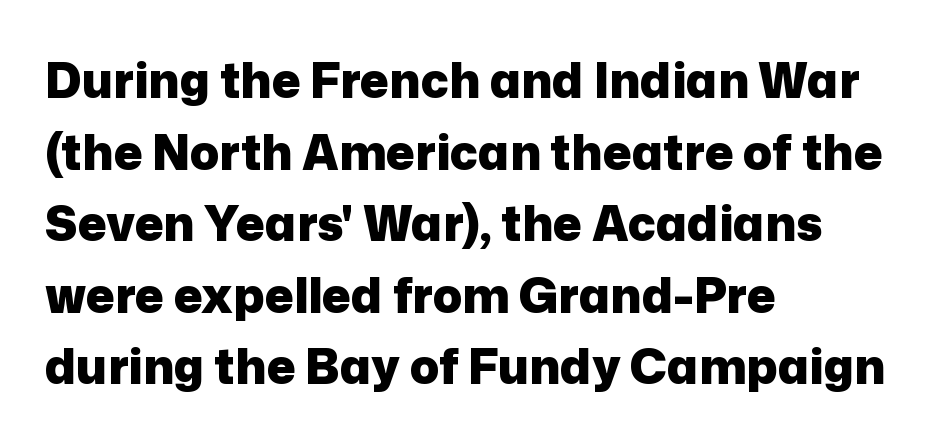
Q: Is the text bold? A: Yes.
Q: Is the text italic (slanted)? A: No, it is upright.
Q: Is the typeface a serif or a sans-serif typeface? A: Sans-serif.
Q: Is the text underlined? A: No.
Q: How is the paragraph aligned? A: Left-aligned.
Q: Is the spacing between letters normal or unusually wide? A: Normal.
Q: Is the spacing between lines tight, normal or loose? A: Normal.
Q: Width (condensed, normal, or wide)? A: Normal.
Q: Stroke contrast? A: Low.
Q: x-height? A: Medium.
Q: Monospaced? A: No.
